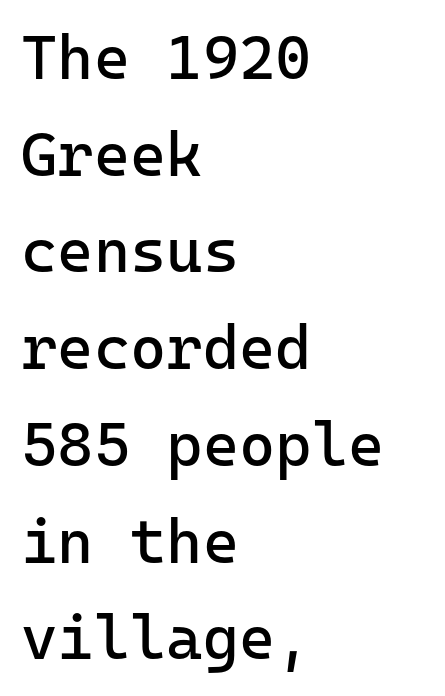
Q: Is the text bold? A: No.
Q: Is the text italic (slanted)? A: No, it is upright.
Q: Is the typeface a serif or a sans-serif typeface? A: Sans-serif.
Q: Is the text underlined? A: No.
Q: How is the paragraph aligned? A: Left-aligned.
Q: Is the spacing between letters normal or unusually wide? A: Normal.
Q: Is the spacing between lines tight, normal or loose? A: Normal.
Q: Width (condensed, normal, or wide)? A: Normal.
Q: Stroke contrast? A: Low.
Q: x-height? A: Medium.
Q: Monospaced? A: Yes.
